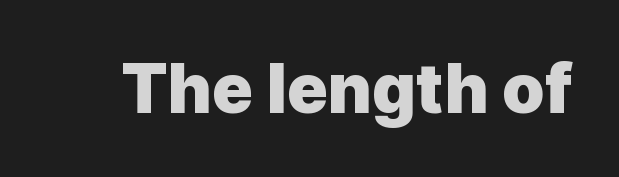
Q: Is the text bold? A: Yes.
Q: Is the text italic (slanted)? A: No, it is upright.
Q: Is the typeface a serif or a sans-serif typeface? A: Sans-serif.
Q: Is the text underlined? A: No.
Q: Is the spacing between letters normal or unusually wide? A: Normal.
Q: Width (condensed, normal, or wide)? A: Normal.
Q: x-height? A: Medium.
Q: Monospaced? A: No.
